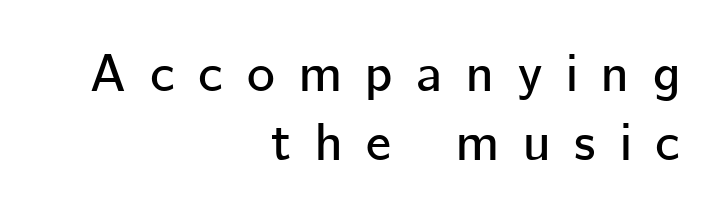
Q: Is the text italic (slanted)? A: No, it is upright.
Q: Is the typeface a serif or a sans-serif typeface? A: Sans-serif.
Q: Is the text underlined? A: No.
Q: How is the paragraph aligned? A: Right-aligned.
Q: Is the spacing between letters normal or unusually wide? A: Unusually wide.
Q: Is the spacing between lines tight, normal or loose? A: Normal.
Q: Width (condensed, normal, or wide)? A: Normal.
Q: Stroke contrast? A: Low.
Q: x-height? A: Medium.
Q: Monospaced? A: No.
